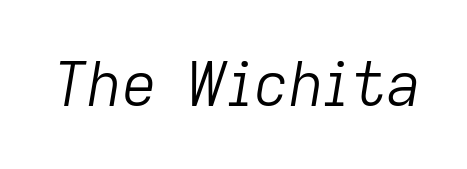
The image shows 61 px light type, italic (leaning right); set normal letter spacing, not underlined; low stroke contrast and a medium x-height.
